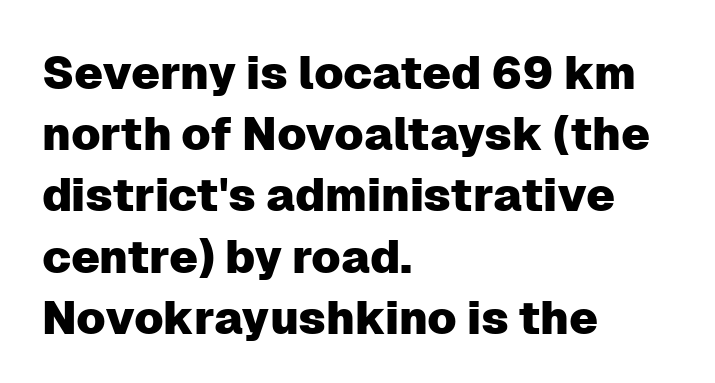
The image shows 46 px sans-serif type, upright; set left-aligned, normal line spacing (1.33x), normal letter spacing, not underlined; low stroke contrast and a medium x-height.
